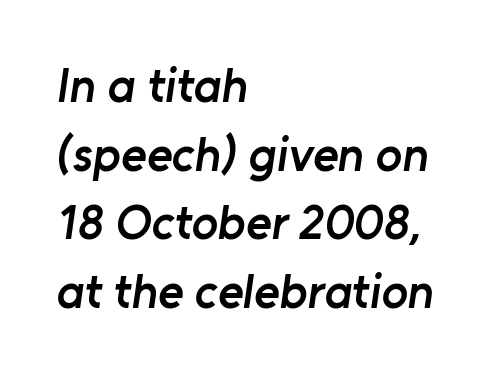
Q: Is the text bold? A: Semi-bold.
Q: Is the typeface a serif or a sans-serif typeface? A: Sans-serif.
Q: Is the text underlined? A: No.
Q: How is the paragraph aligned? A: Left-aligned.
Q: Is the spacing between letters normal or unusually wide? A: Normal.
Q: Is the spacing between lines tight, normal or loose? A: Normal.
Q: Width (condensed, normal, or wide)? A: Normal.
Q: Stroke contrast? A: Low.
Q: x-height? A: Medium.
Q: Monospaced? A: No.
